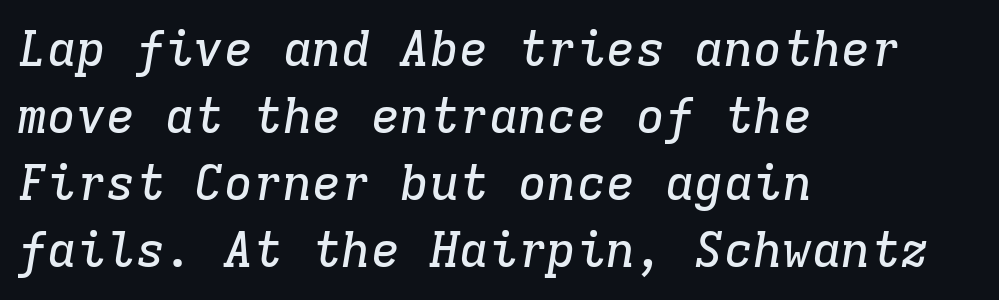
{"serif": "yes", "italic": "yes", "lean": "right", "slant_degrees": 9, "width": "normal", "stroke_contrast": "low", "x_height": "medium", "monospaced": "yes", "underline": "no", "align": "left", "line_spacing": "normal", "line_spacing_ratio": 1.37, "letter_spacing": "normal", "letter_spacing_em": 0.0, "glyph_px": 49}
